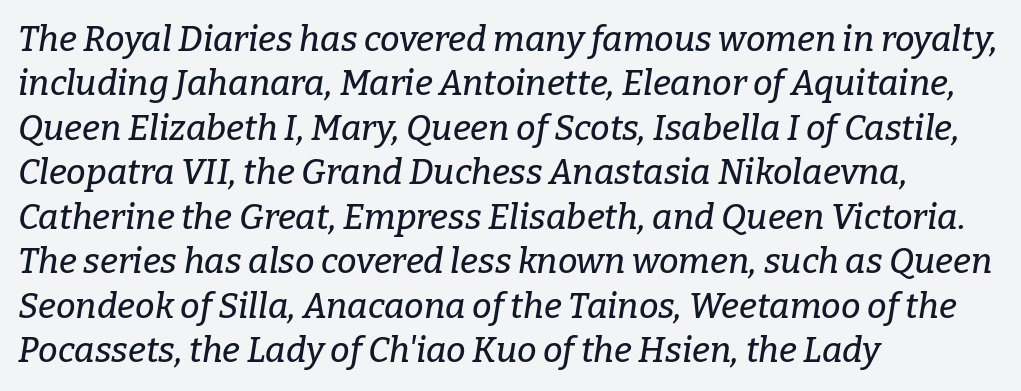
{"serif": "yes", "italic": "yes", "lean": "right", "slant_degrees": 9, "width": "normal", "stroke_contrast": "low", "x_height": "medium", "monospaced": "no", "underline": "no", "align": "left", "line_spacing": "normal", "line_spacing_ratio": 1.27, "letter_spacing": "normal", "letter_spacing_em": 0.0, "glyph_px": 35}
